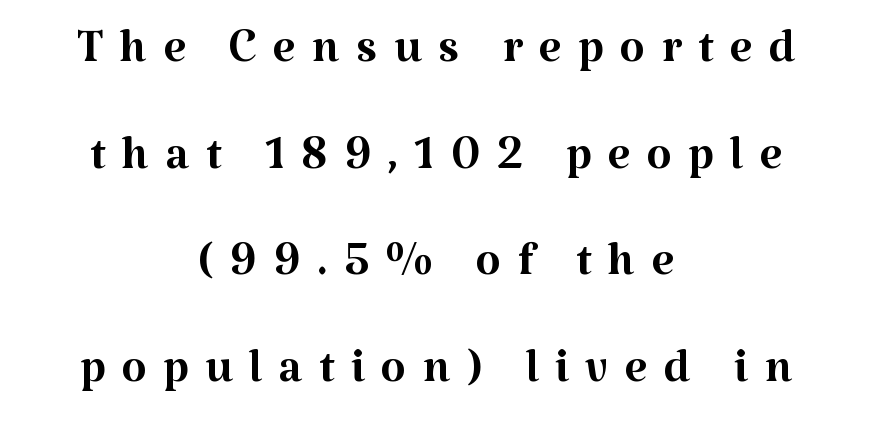
The image shows 65 px regular-weight serif type, upright; set centered, normal line spacing (1.64x), unusually wide letter spacing (+0.25 em), not underlined; medium stroke contrast and a medium x-height.
